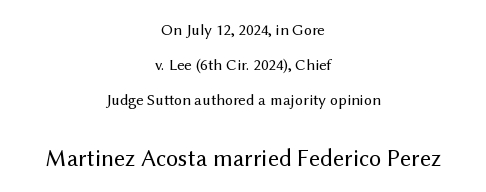
The image shows 24 px text type, upright; set centered, loose line spacing (2.18x), normal letter spacing, not underlined; the second (bottom) block is 1.5x larger.
